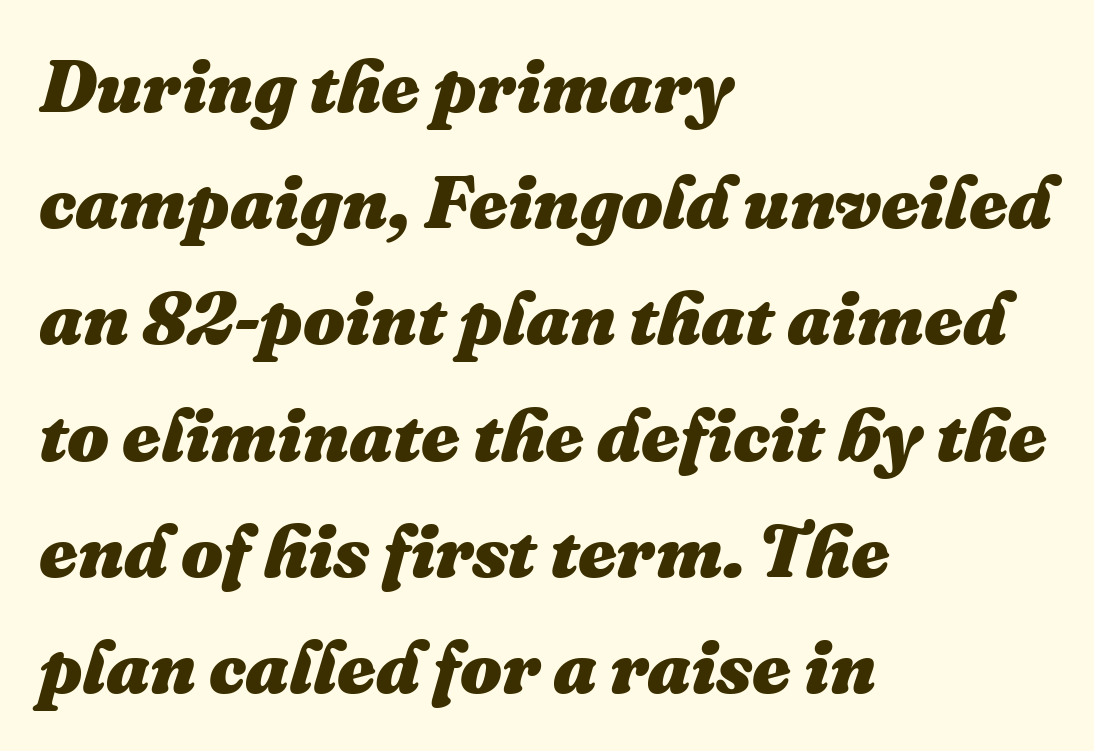
Q: Is the text bold? A: Yes.
Q: Is the text italic (slanted)? A: Yes, it leans right by about 16 degrees.
Q: Is the text underlined? A: No.
Q: How is the paragraph aligned? A: Left-aligned.
Q: Is the spacing between letters normal or unusually wide? A: Normal.
Q: Is the spacing between lines tight, normal or loose? A: Normal.
Q: Width (condensed, normal, or wide)? A: Normal.
Q: Stroke contrast? A: Medium.
Q: x-height? A: Medium.
Q: Monospaced? A: No.
